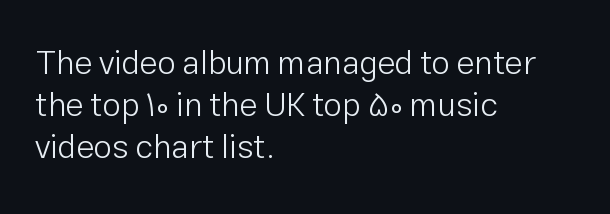
No extra tracking has been applied to these lines. Does the copy run flush right? No — it runs flush left. Evenly set lines give the paragraph a standard silhouette. You can tell from the bare stems that sans-serif type was used. Each letter keeps its own natural width here, so spacing adapts to shape. Counters stay open thanks to moderate or lighter strokes.
